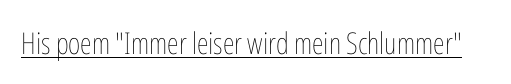
Q: Is the text bold? A: No.
Q: Is the text italic (slanted)? A: No, it is upright.
Q: Is the text underlined? A: Yes.
Q: Is the spacing between letters normal or unusually wide? A: Normal.
Q: Width (condensed, normal, or wide)? A: Condensed.
Q: Stroke contrast? A: Low.
Q: x-height? A: Medium.
Q: Monospaced? A: No.
